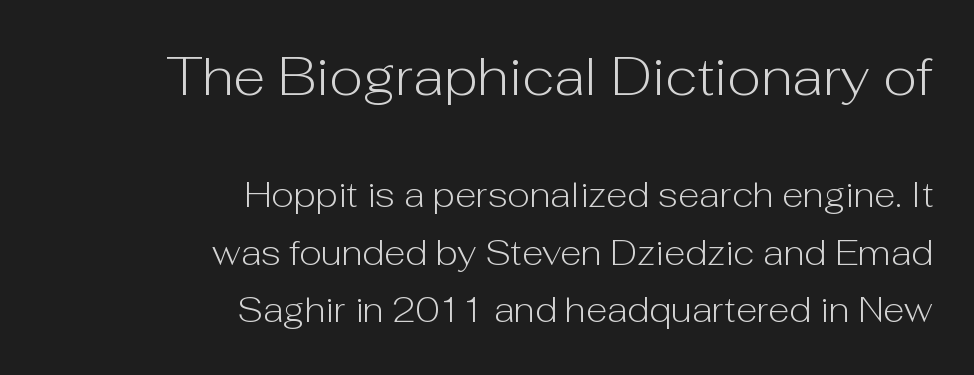
Q: Is the text bold? A: No.
Q: Is the text italic (slanted)? A: No, it is upright.
Q: Is the typeface a serif or a sans-serif typeface? A: Sans-serif.
Q: Is the text underlined? A: No.
Q: How is the paragraph aligned? A: Right-aligned.
Q: Is the spacing between letters normal or unusually wide? A: Normal.
Q: Is the spacing between lines tight, normal or loose? A: Normal.
Q: Which block of text is set in a larger size, the first (top) or the second (bottom)? A: The first (top) one.
Q: Width (condensed, normal, or wide)? A: Normal.
Q: Stroke contrast? A: Low.
Q: x-height? A: Medium.
Q: Monospaced? A: No.
